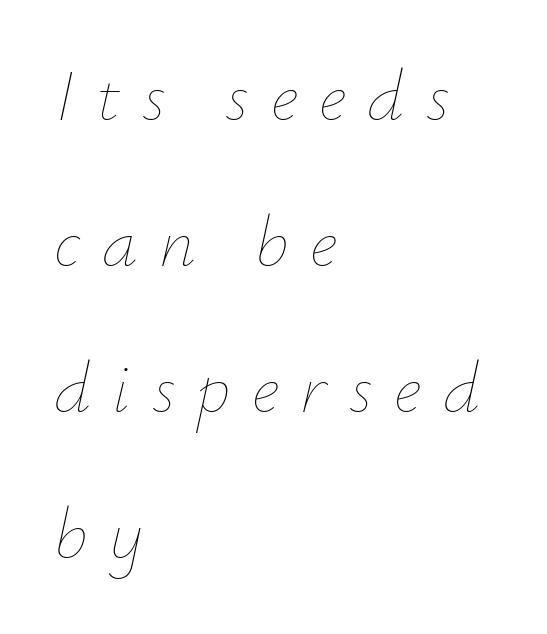
The image shows 72 px thin type, italic (leaning right); set left-aligned, loose line spacing (2.03x), unusually wide letter spacing (+0.3 em), not underlined; low stroke contrast and a small x-height.
